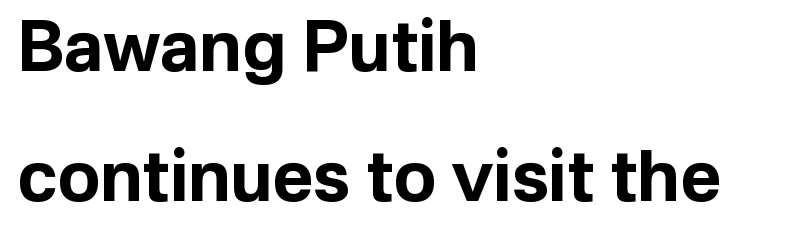
Q: Is the text bold? A: Yes.
Q: Is the text italic (slanted)? A: No, it is upright.
Q: Is the typeface a serif or a sans-serif typeface? A: Sans-serif.
Q: Is the text underlined? A: No.
Q: How is the paragraph aligned? A: Left-aligned.
Q: Is the spacing between letters normal or unusually wide? A: Normal.
Q: Width (condensed, normal, or wide)? A: Normal.
Q: Stroke contrast? A: Low.
Q: x-height? A: Medium.
Q: Monospaced? A: No.
